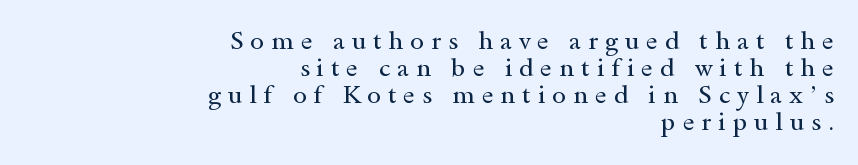
Line ends are locked; line starts wander. No word sits above an underline. The letters look calm and open, with moderate or lighter stems. Is there much room between lines? No — they nearly touch. The passage shown has open, widely tracked lettering throughout. Italic: no, the glyphs are upright roman.
